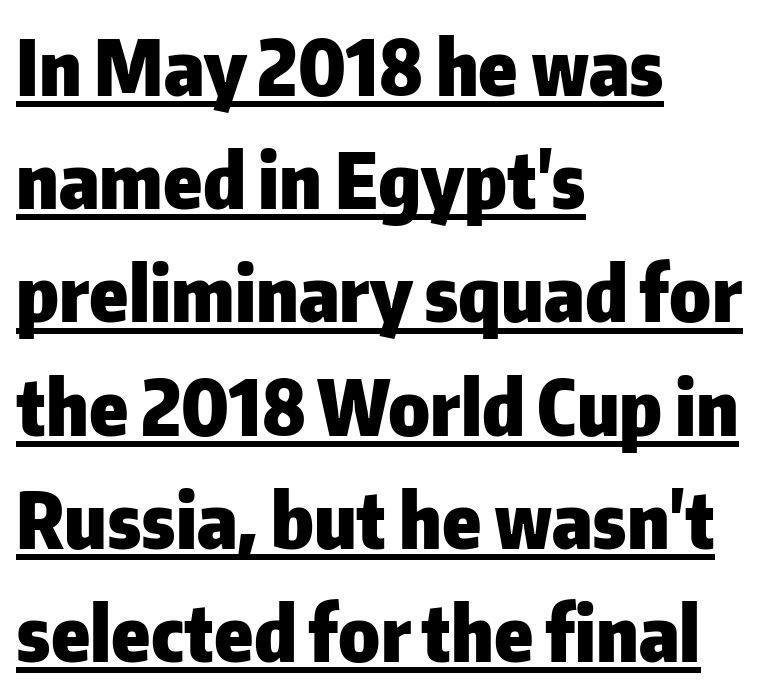
You can see a thin bar hugging the bottom of the glyphs. Does the leading feel generous? No, just average. The rag falls on the right side of this text block. The letters stand straight up with perfectly vertical stems. The letters sit at their default tracking, neither squeezed nor spread.
